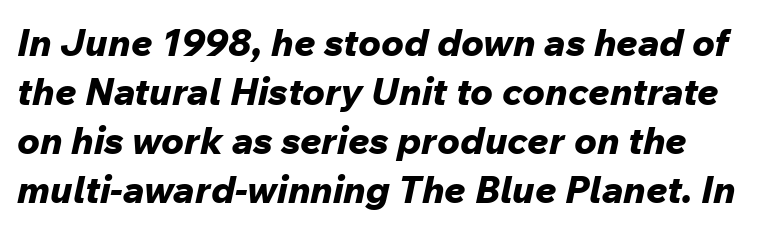
Regarding leading, the lines here are spaced in the standard way. The strip under each line holds only bare page. The whole block is typeset with a tilt. This sample has the flowing, uneven cadence of proportional lettering. These lines carry a lot of weight — the face is fully bold.
